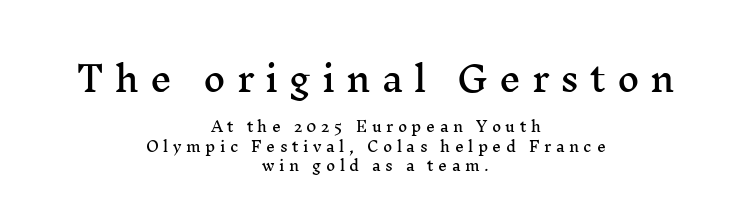
Q: Is the text italic (slanted)? A: No, it is upright.
Q: Is the typeface a serif or a sans-serif typeface? A: Serif.
Q: Is the text underlined? A: No.
Q: How is the paragraph aligned? A: Centered.
Q: Is the spacing between letters normal or unusually wide? A: Unusually wide.
Q: Is the spacing between lines tight, normal or loose? A: Normal.
Q: Which block of text is set in a larger size, the first (top) or the second (bottom)? A: The first (top) one.
Q: Width (condensed, normal, or wide)? A: Wide.
Q: Stroke contrast? A: Medium.
Q: x-height? A: Medium.
Q: Monospaced? A: No.
